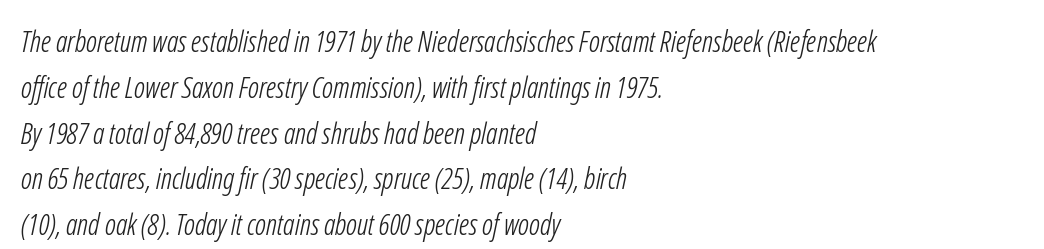
Q: Is the text bold? A: No.
Q: Is the typeface a serif or a sans-serif typeface? A: Sans-serif.
Q: Is the text underlined? A: No.
Q: How is the paragraph aligned? A: Left-aligned.
Q: Is the spacing between letters normal or unusually wide? A: Normal.
Q: Is the spacing between lines tight, normal or loose? A: Normal.
Q: Width (condensed, normal, or wide)? A: Condensed.
Q: Stroke contrast? A: Low.
Q: x-height? A: Medium.
Q: Monospaced? A: No.
